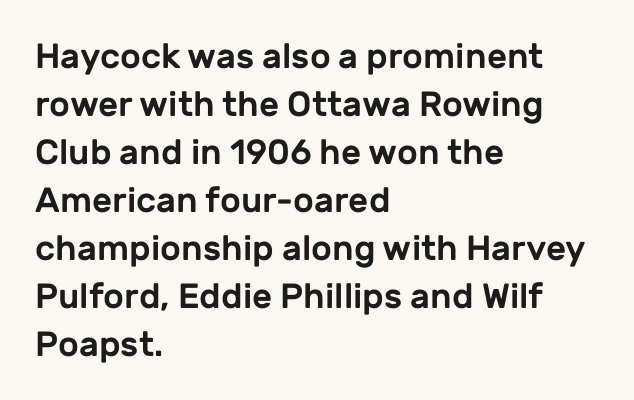
Q: Is the text italic (slanted)? A: No, it is upright.
Q: Is the typeface a serif or a sans-serif typeface? A: Sans-serif.
Q: Is the text underlined? A: No.
Q: How is the paragraph aligned? A: Left-aligned.
Q: Is the spacing between letters normal or unusually wide? A: Normal.
Q: Is the spacing between lines tight, normal or loose? A: Normal.
Q: Width (condensed, normal, or wide)? A: Normal.
Q: Stroke contrast? A: Low.
Q: x-height? A: Medium.
Q: Monospaced? A: No.
